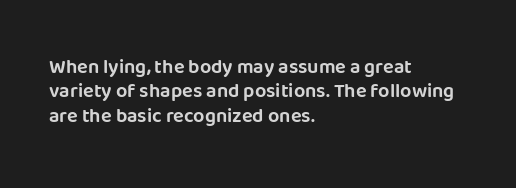
Q: Is the text italic (slanted)? A: No, it is upright.
Q: Is the text underlined? A: No.
Q: How is the paragraph aligned? A: Left-aligned.
Q: Is the spacing between letters normal or unusually wide? A: Normal.
